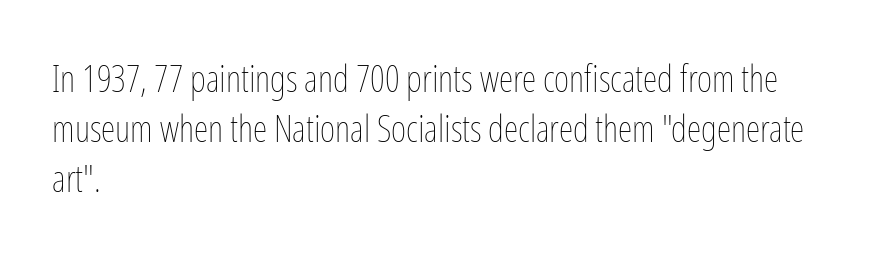
The image shows 37 px thin, condensed type, upright; set left-aligned, normal line spacing (1.35x), normal letter spacing, not underlined; low stroke contrast and a medium x-height.
